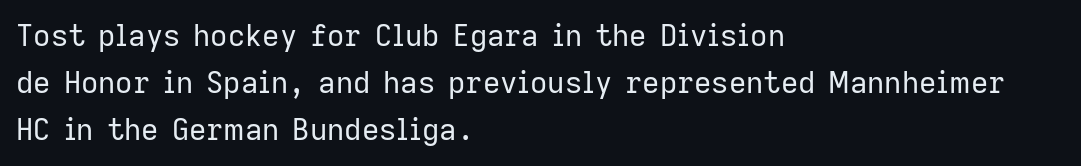
Spacing between characters is what you'd get straight out of the box. Underlining? Definitely not there. Line beginnings align vertically; line endings do not. Posture: straight, roman, zero tilt.
